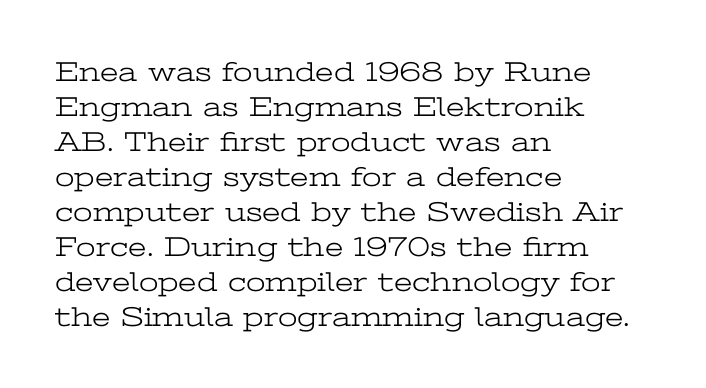
The image shows 28 px light, wide serif type, upright; set left-aligned, normal line spacing (1.25x), normal letter spacing, not underlined; low stroke contrast and a medium x-height.
